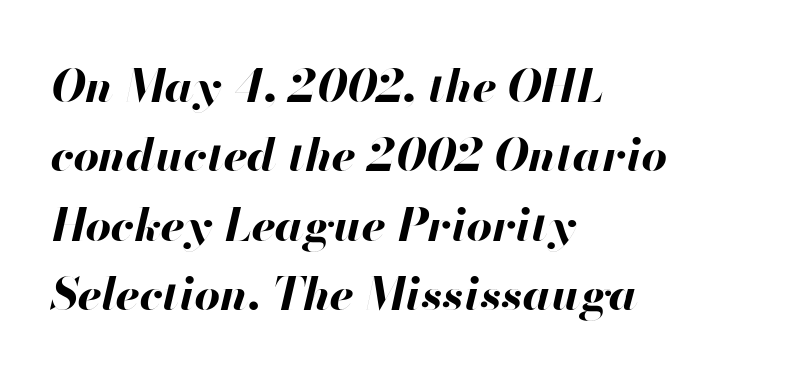
Descenders are the only things crossing below the line. Does the lettering tilt? It does — this is italic. A full-strength bold gives these letters their thick strokes. This sample has the flowing, uneven cadence of proportional lettering. Teacher's note: observe the even left margin — that is flush-left alignment.
